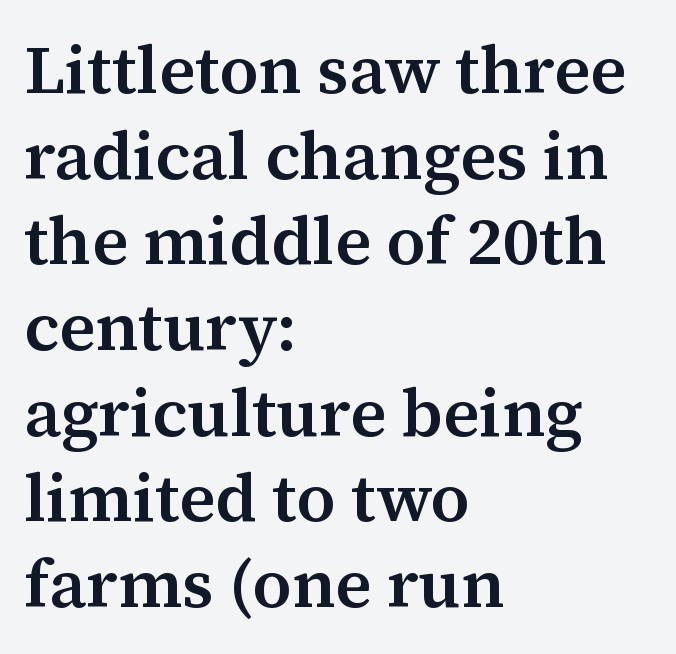
The passage shown is semibold, sitting just below true bold. Type without underlining. Honestly, the row spacing looks completely unremarkable. The characters display serif detailing at their extremities. Horizontal alignment here is leftward, the default for most running prose.
